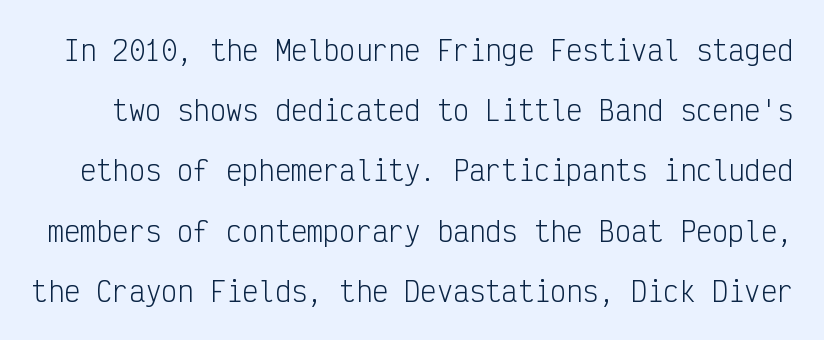
{"italic": "no", "bold": "no", "underline": "no", "line_spacing": "loose", "line_spacing_ratio": 2.23, "letter_spacing": "normal", "letter_spacing_em": 0.0, "glyph_px": 27}
